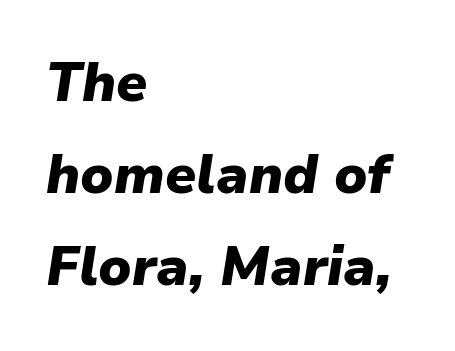
The image shows 54 px heavy type, italic (leaning right); set left-aligned, normal line spacing (1.7x), normal letter spacing, not underlined; low stroke contrast and a medium x-height.
